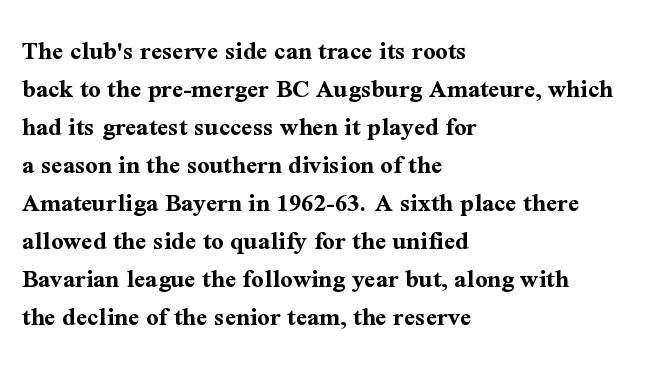
Q: Is the text bold? A: Yes.
Q: Is the text italic (slanted)? A: No, it is upright.
Q: Is the text underlined? A: No.
Q: How is the paragraph aligned? A: Left-aligned.
Q: Is the spacing between letters normal or unusually wide? A: Normal.
Q: Is the spacing between lines tight, normal or loose? A: Normal.
